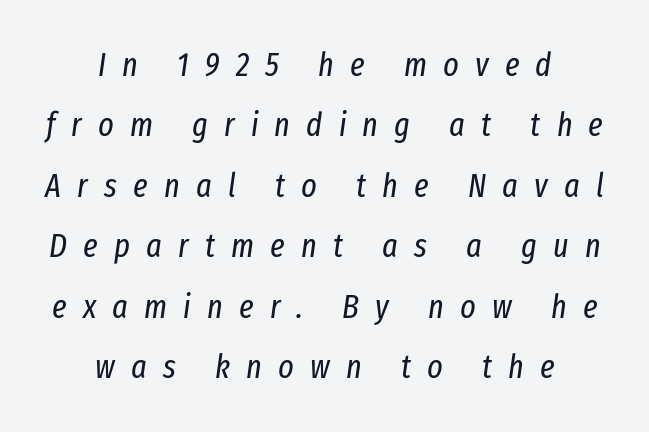
{"italic": "yes", "lean": "right", "slant_degrees": 8, "bold": "no", "weight": "regular", "width": "condensed", "stroke_contrast": "low", "x_height": "medium", "monospaced": "no", "underline": "no", "align": "center", "line_spacing_ratio": 1.83, "letter_spacing": "wide", "letter_spacing_em": 0.49, "glyph_px": 33}
